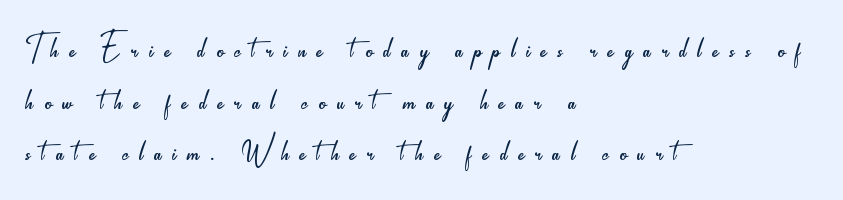
Q: Is the text bold? A: No.
Q: Is the text italic (slanted)? A: Yes.
Q: Is the typeface a serif or a sans-serif typeface? A: Sans-serif.
Q: Is the text underlined? A: No.
Q: How is the paragraph aligned? A: Left-aligned.
Q: Is the spacing between letters normal or unusually wide? A: Unusually wide.
Q: Is the spacing between lines tight, normal or loose? A: Tight.
Q: Width (condensed, normal, or wide)? A: Condensed.
Q: Stroke contrast? A: Low.
Q: x-height? A: Small.
Q: Monospaced? A: No.
